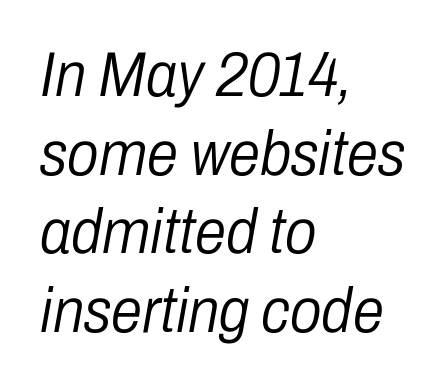
The letterforms sit shoulder to shoulder at normal distance. Think of a printed novel: that variable character pitch is what you see here. The axis of the letterforms is tilted away from vertical. Line starts are locked; line ends wander.
